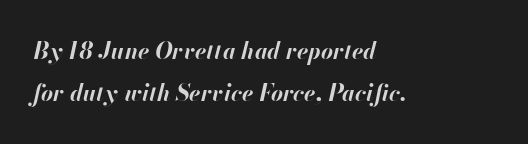
{"italic": "yes", "lean": "right", "slant_degrees": 13, "bold": "yes", "underline": "no", "align": "left", "line_spacing_ratio": 1.81, "letter_spacing": "normal", "letter_spacing_em": 0.0, "glyph_px": 23}
